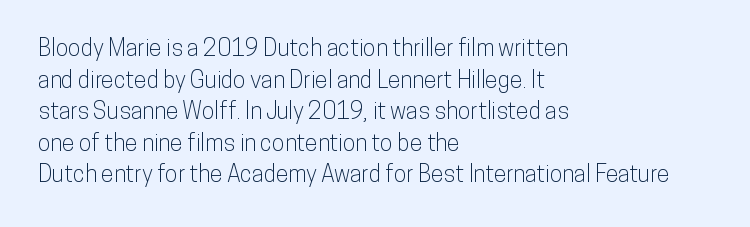
The letterforms sit shoulder to shoulder at normal distance. The paragraph has a hard left edge and a soft right edge. A clean baseline with only descenders dipping below it. No italicization has been applied; the sample stays upright.
